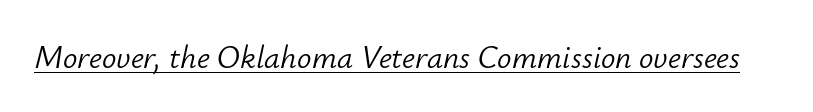
The face used here is rendered with its standard letterfit. These lines are rendered in a variable-pitch font. The text carries the slant typical of an italic or oblique font. The face looks like a standard text weight, possibly lighter.
